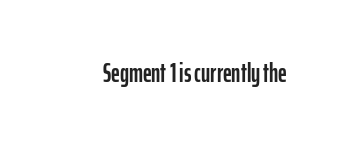
The image shows 27 px text type, upright; set normal letter spacing, not underlined.
